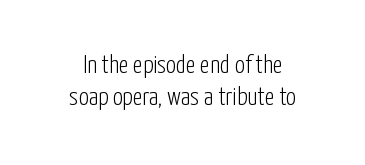
This block has exactly the height ordinary leading produces. The type sits square on the baseline with zero lean. Weight: regular or lighter. The words here are not underlined. Nobody touched the tracking dial on this one.
